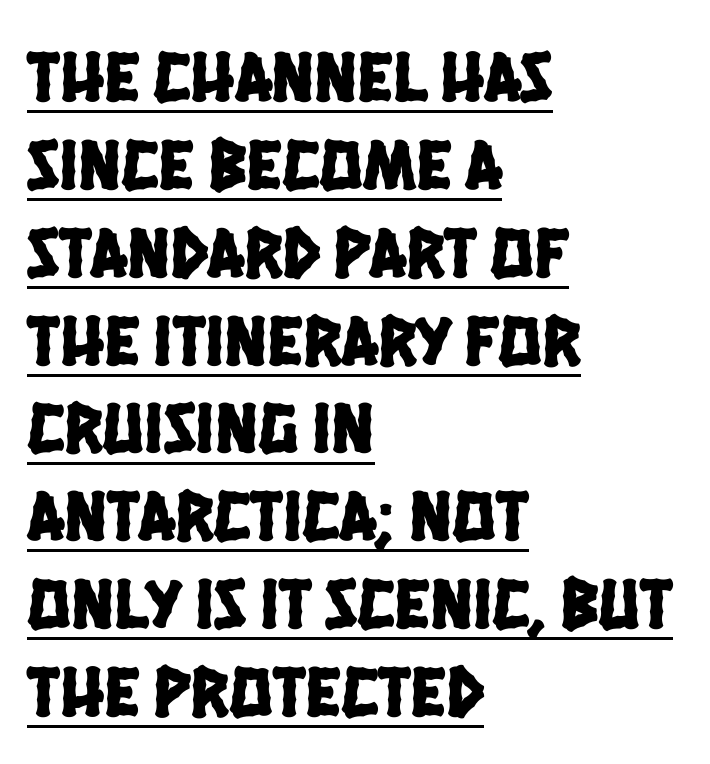
The image shows 72 px condensed sans-serif type; set left-aligned, line spacing 1.22x, normal letter spacing, underlined; low stroke contrast and a large x-height.
